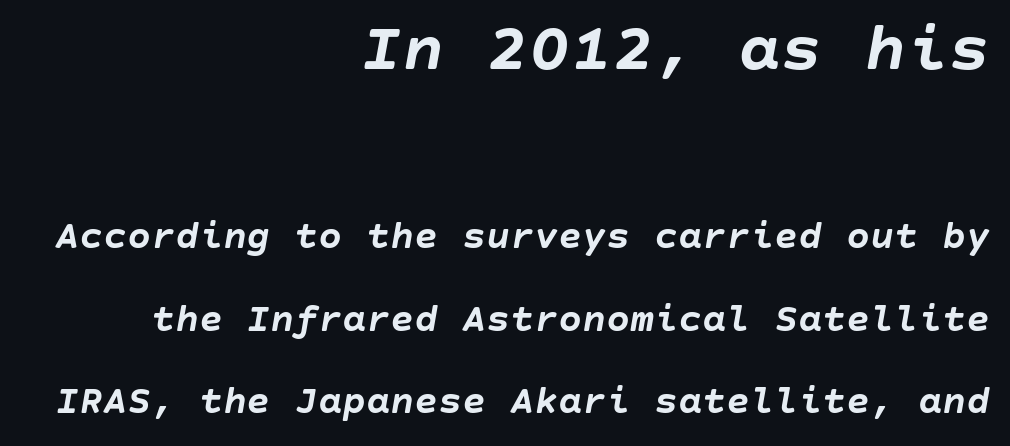
The image shows 70 px semibold type, italic (leaning right); set right-aligned, loose line spacing (2.06x), normal letter spacing, not underlined; the first (top) block is 1.75x larger; low stroke contrast and a large x-height.
